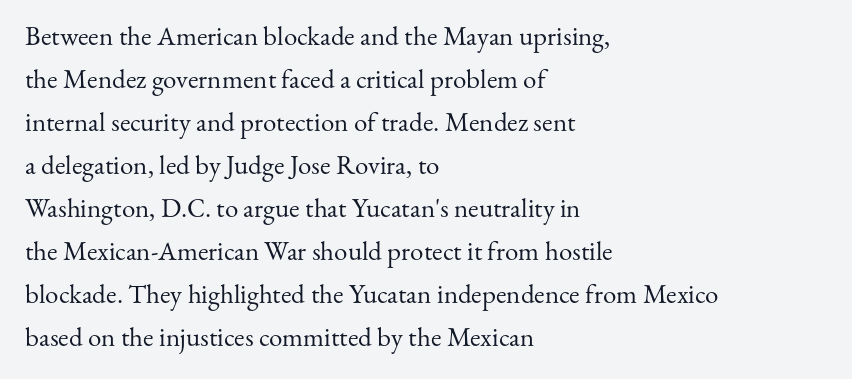
The image shows 27 px text type, upright; set left-aligned, normal line spacing (1.59x), normal letter spacing, not underlined.
